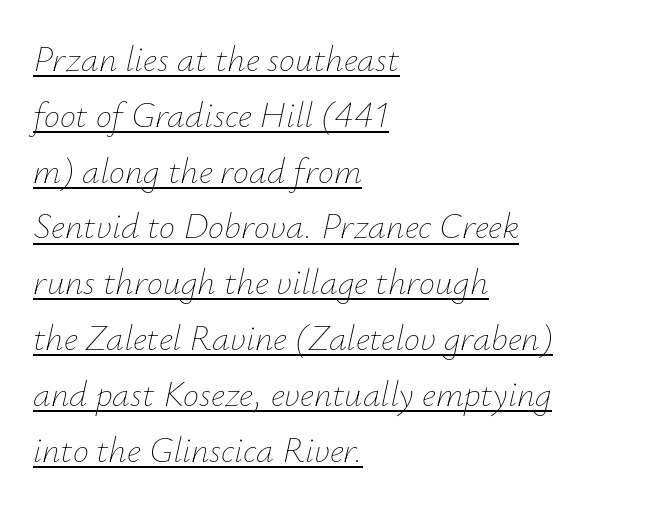
The image shows 36 px thin type, italic (leaning right); set left-aligned, normal line spacing (1.55x), normal letter spacing, underlined; low stroke contrast and a small x-height.
